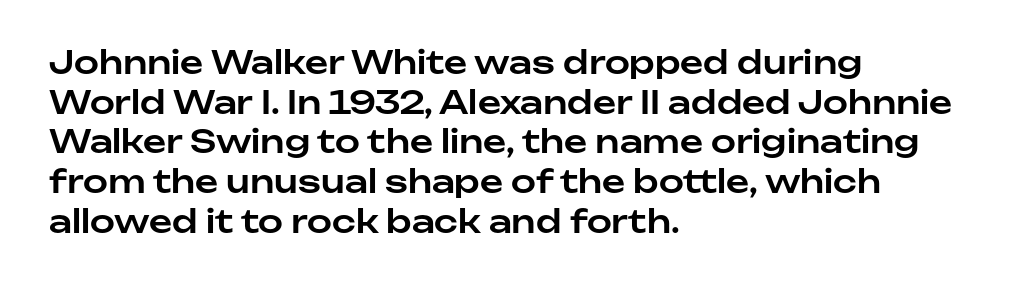
The image shows 32 px sans-serif type, upright; set left-aligned, line spacing 1.24x, normal letter spacing, not underlined; low stroke contrast and a medium x-height.
